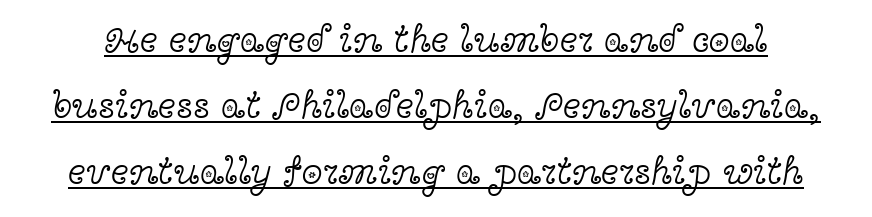
The image shows 38 px light, wide serif type, upright; set line spacing 1.74x, normal letter spacing, underlined; a medium x-height.
